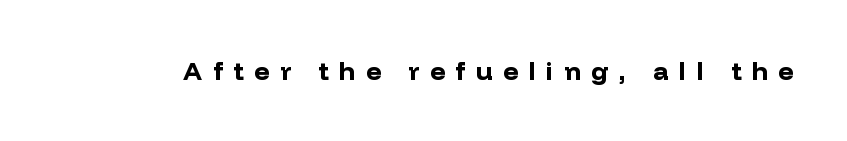
Italic? Not at all — the glyphs are vertical. Rule under the text: the space is simply empty. Heavy, bold letterforms. Compared with typical body copy, the letter spacing here is much looser.
